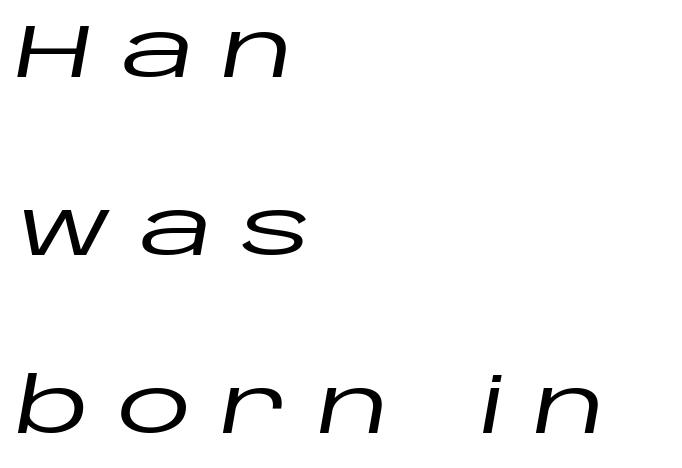
{"italic": "yes", "lean": "right", "slant_degrees": 10, "width": "wide", "stroke_contrast": "low", "x_height": "large", "monospaced": "no", "underline": "no", "align": "left", "line_spacing": "loose", "line_spacing_ratio": 2.34, "letter_spacing": "wide", "letter_spacing_em": 0.37, "glyph_px": 76}
